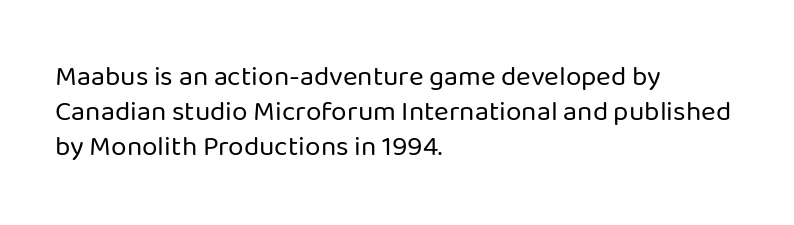
{"serif": "no", "italic": "no", "bold": "no", "weight": "regular", "width": "normal", "stroke_contrast": "low", "x_height": "medium", "monospaced": "no", "underline": "no", "align": "left", "line_spacing": "normal", "line_spacing_ratio": 1.25, "letter_spacing": "normal", "letter_spacing_em": 0.0, "glyph_px": 28}
